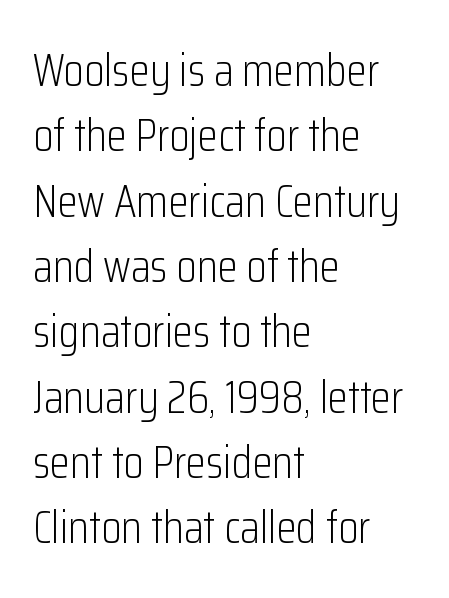
{"serif": "no", "italic": "no", "bold": "no", "weight": "light", "width": "condensed", "stroke_contrast": "low", "x_height": "medium", "monospaced": "no", "underline": "no", "align": "left", "line_spacing": "normal", "line_spacing_ratio": 1.42, "letter_spacing": "normal", "letter_spacing_em": 0.0, "glyph_px": 46}
